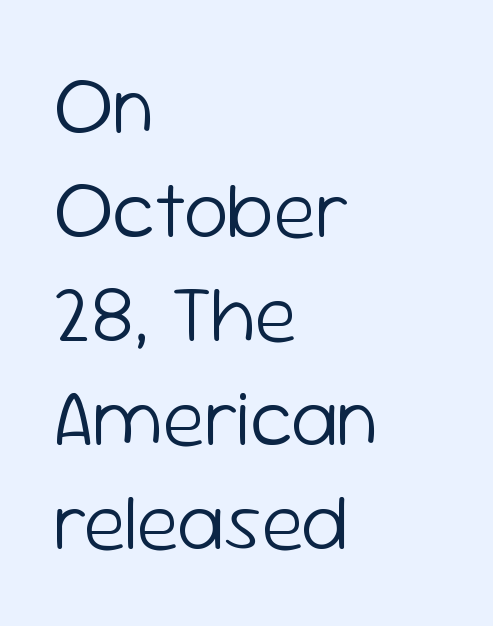
Looks like regular typesetting: each glyph gets only the width it needs. Does extra space separate the letters? No, they use regular spacing. No word sits above an underline. No italicization has been applied; the sample stays upright. A sans-serif font was chosen for this passage. The vertical gap from one line to the next is medium.
